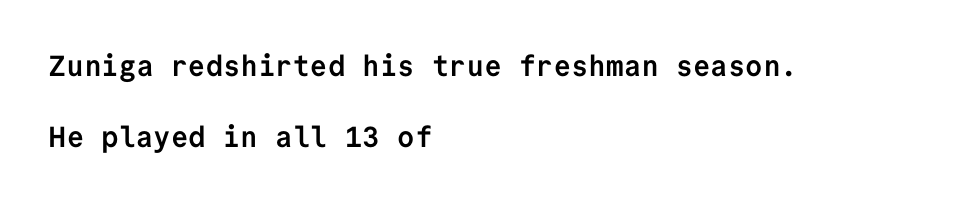
Q: Is the text bold? A: Yes.
Q: Is the text italic (slanted)? A: No, it is upright.
Q: Is the typeface a serif or a sans-serif typeface? A: Sans-serif.
Q: Is the text underlined? A: No.
Q: How is the paragraph aligned? A: Left-aligned.
Q: Is the spacing between letters normal or unusually wide? A: Normal.
Q: Is the spacing between lines tight, normal or loose? A: Loose.
Q: Width (condensed, normal, or wide)? A: Normal.
Q: Stroke contrast? A: Low.
Q: x-height? A: Medium.
Q: Monospaced? A: Yes.
